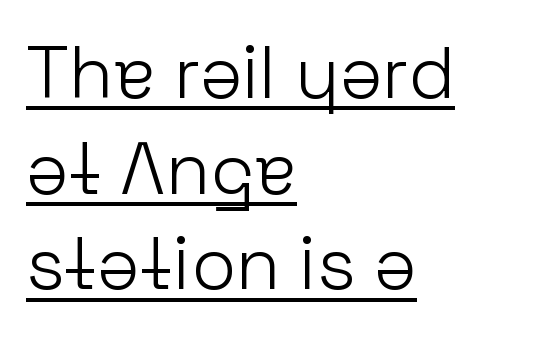
Examine the stroke ends and you'll find no serifs. Looks like regular typesetting: each glyph gets only the width it needs. Reading down the block, your eye returns to a fixed left position each line. How would I describe the line gaps? Plain and ordinary. Rendered with straight, roman letterforms. Each line of the rendering has a horizontal stroke beneath the glyphs.
